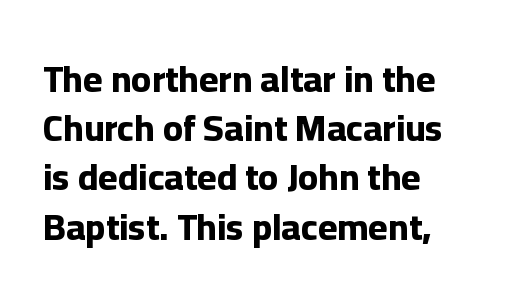
{"serif": "no", "italic": "no", "bold": "yes", "weight": "bold", "width": "normal", "stroke_contrast": "low", "x_height": "medium", "monospaced": "no", "underline": "no", "align": "left", "line_spacing": "normal", "line_spacing_ratio": 1.33, "letter_spacing": "normal", "letter_spacing_em": 0.0, "glyph_px": 37}
